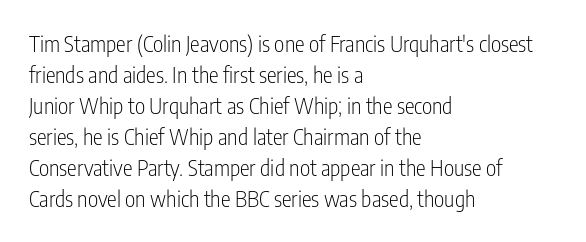
The image shows 22 px text type, upright; set left-aligned, normal line spacing (1.41x), normal letter spacing, not underlined.
